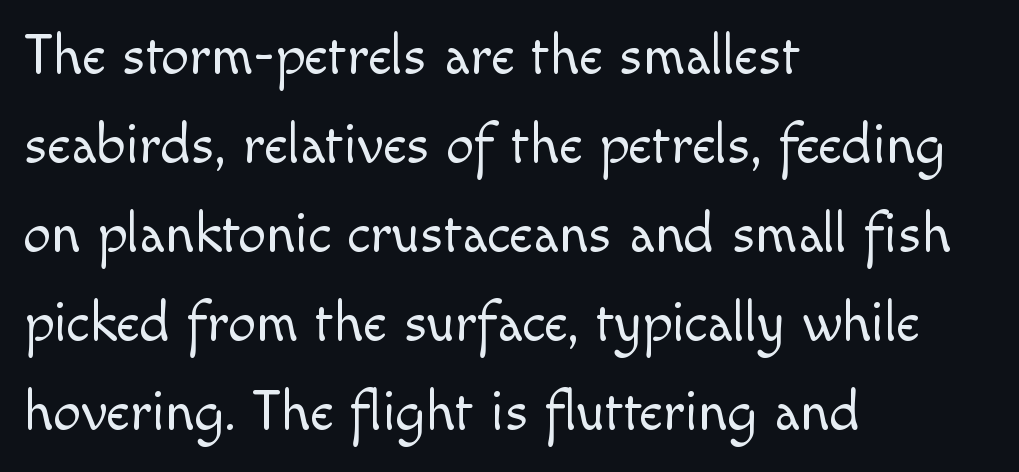
{"serif": "no", "italic": "no", "bold": "no", "weight": "light", "width": "normal", "x_height": "small", "monospaced": "no", "underline": "no", "align": "left", "line_spacing": "normal", "line_spacing_ratio": 1.59, "letter_spacing": "normal", "letter_spacing_em": 0.0, "glyph_px": 56}
